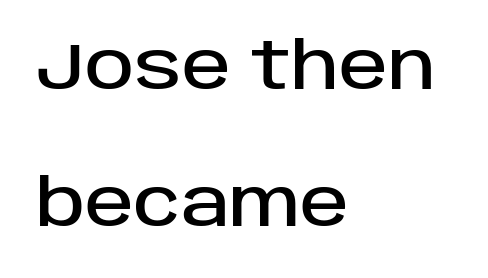
The letters advance in unequal steps, a hallmark of proportional type. This is the regular roman posture of the typeface. Serifs: no, the terminals of the letterforms are clean. Line beginnings align vertically; line endings do not. Decoration check: the copy has no underline.
